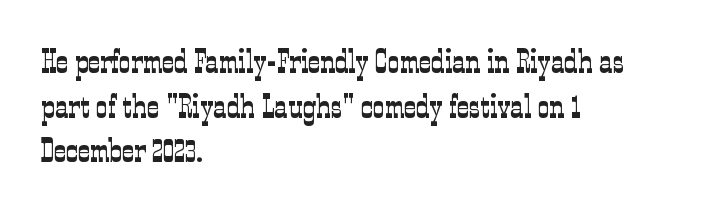
The image shows 33 px light, condensed serif type, upright; set left-aligned, normal line spacing (1.35x), normal letter spacing, not underlined; low stroke contrast and a medium x-height.
